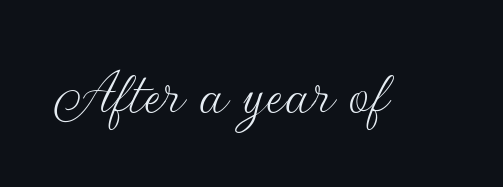
The image shows 67 px thin sans-serif type; set normal letter spacing, not underlined; low stroke contrast and a small x-height.
